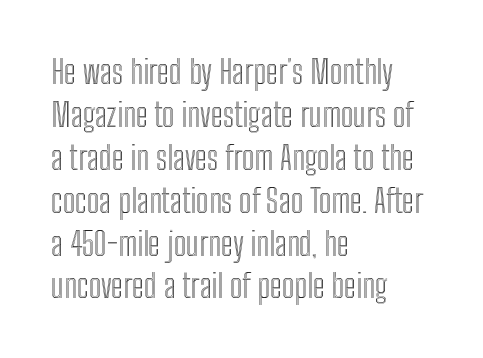
Leading matches the norm, producing a regular column. A clean baseline with only descenders dipping below it. The letters advance in unequal steps, a hallmark of proportional type. Where is the straight margin? On the left. Do the letters lean? They stand straight.
